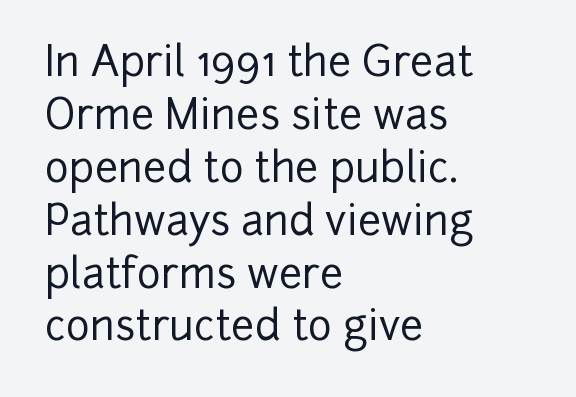
The image shows 41 px sans-serif type, upright; set left-aligned, normal line spacing (1.29x), normal letter spacing, not underlined; low stroke contrast and a medium x-height.
